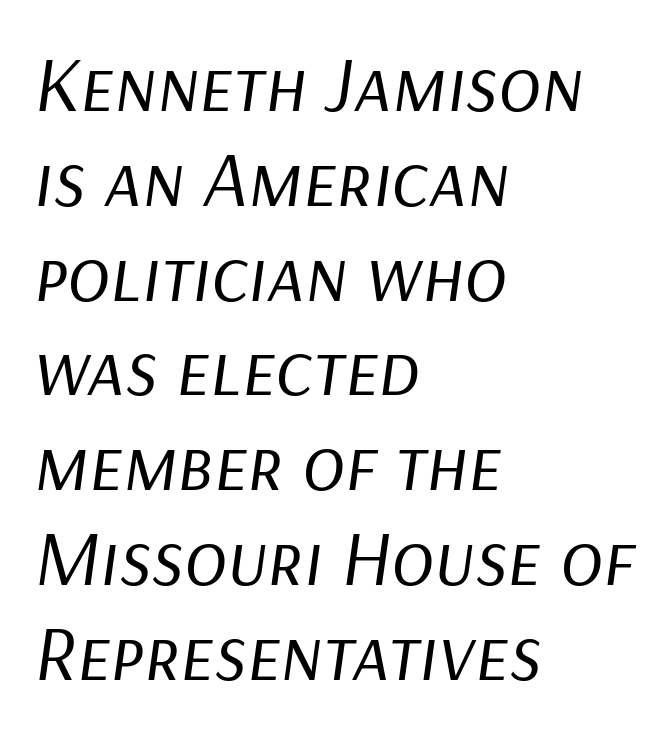
Q: Is the text bold? A: No.
Q: Is the text italic (slanted)? A: Yes, it leans right by about 9 degrees.
Q: Is the text underlined? A: No.
Q: How is the paragraph aligned? A: Left-aligned.
Q: Is the spacing between letters normal or unusually wide? A: Normal.
Q: Width (condensed, normal, or wide)? A: Normal.
Q: Stroke contrast? A: Low.
Q: x-height? A: Medium.
Q: Monospaced? A: No.
